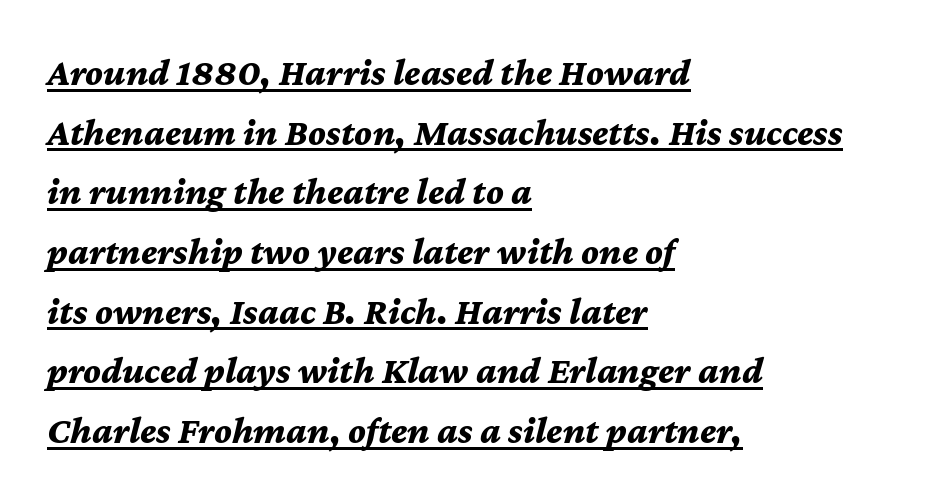
Each word holds together tightly as a unit, with standard inter-letter gaps. Baseline-to-baseline distance is the conventional proportion of letter height. The sample's only ornament is a line tracing under the words. Notice how the stems are inclined rather than vertical — that's the hallmark of italics.
